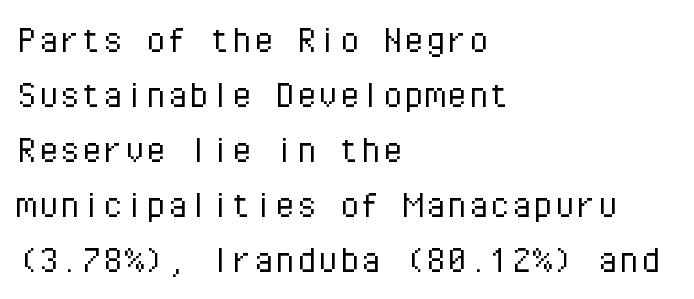
The image shows 43 px light sans-serif type, upright, monospaced; set left-aligned, normal line spacing (1.28x), normal letter spacing, not underlined; low stroke contrast and a medium x-height.
